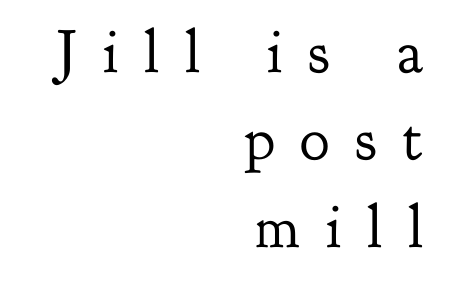
Notice how the stems are strictly vertical — no italics here. This sample uses expanded letter spacing, leaving extra air between glyphs. No word sits above an underline. A typesetter would call this proportional, since set widths differ per character. Typeset ragged left — the right edge is the straight one.
